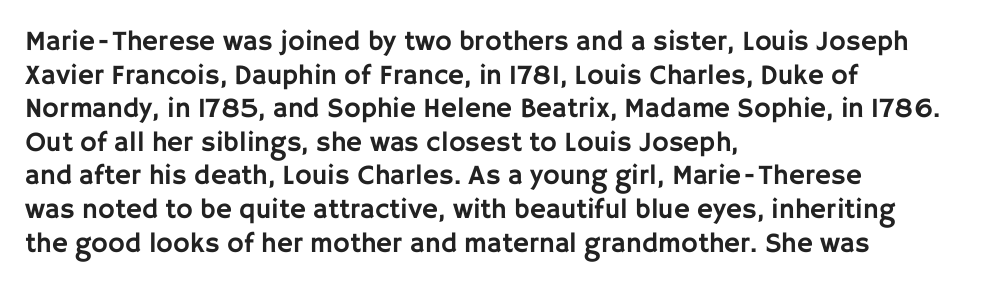
{"serif": "no", "italic": "no", "width": "normal", "stroke_contrast": "low", "x_height": "large", "monospaced": "no", "underline": "no", "align": "left", "line_spacing_ratio": 1.2, "letter_spacing": "normal", "letter_spacing_em": 0.0, "glyph_px": 28}
